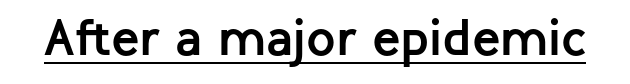
{"serif": "no", "italic": "no", "bold": "yes", "weight": "semibold", "width": "normal", "stroke_contrast": "low", "x_height": "medium", "monospaced": "no", "underline": "yes", "letter_spacing": "normal", "letter_spacing_em": 0.0, "glyph_px": 52}
